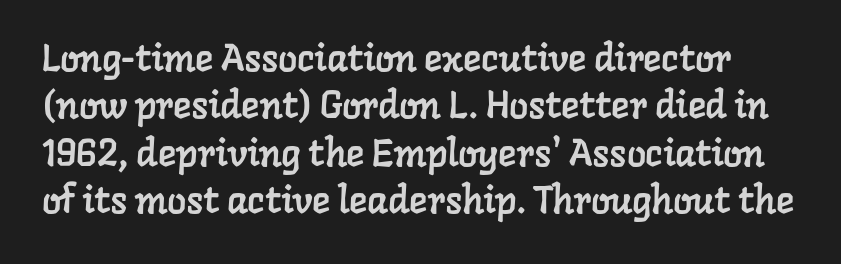
{"serif": "yes", "width": "normal", "stroke_contrast": "low", "x_height": "medium", "monospaced": "no", "underline": "no", "line_spacing": "normal", "line_spacing_ratio": 1.25, "letter_spacing": "normal", "letter_spacing_em": 0.0, "glyph_px": 38}
